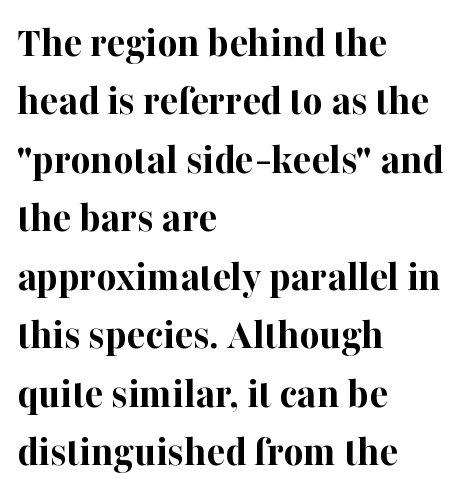
The image shows 43 px bold serif type, upright; set left-aligned, normal line spacing (1.36x), normal letter spacing, not underlined; high stroke contrast and a medium x-height.
